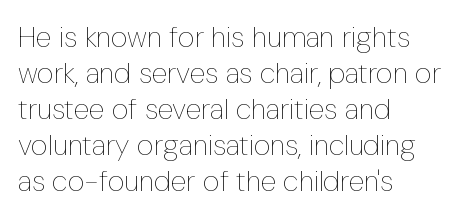
The image shows 29 px thin, condensed type, upright; set left-aligned, line spacing 1.24x, normal letter spacing, not underlined; low stroke contrast and a medium x-height.
